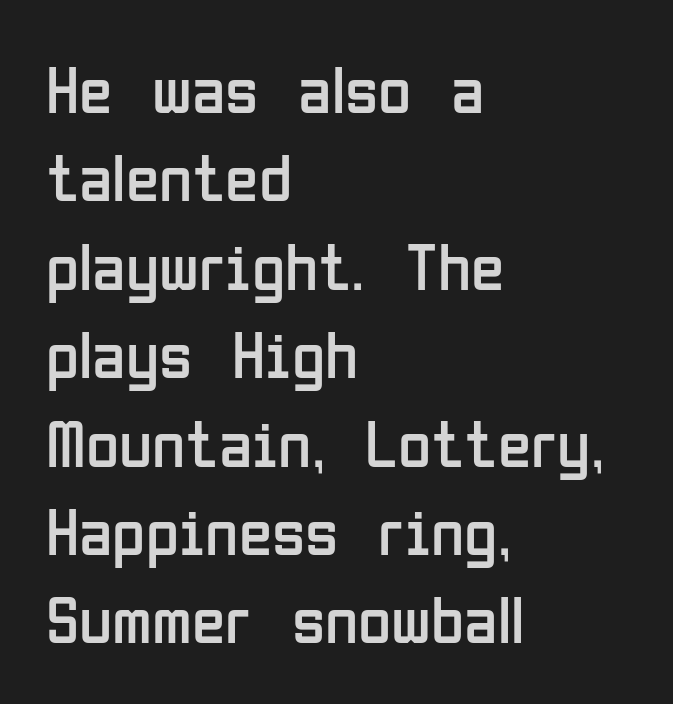
The image shows 68 px regular-weight, condensed sans-serif type, upright; set left-aligned, normal line spacing (1.3x), normal letter spacing, not underlined; low stroke contrast and a medium x-height.
